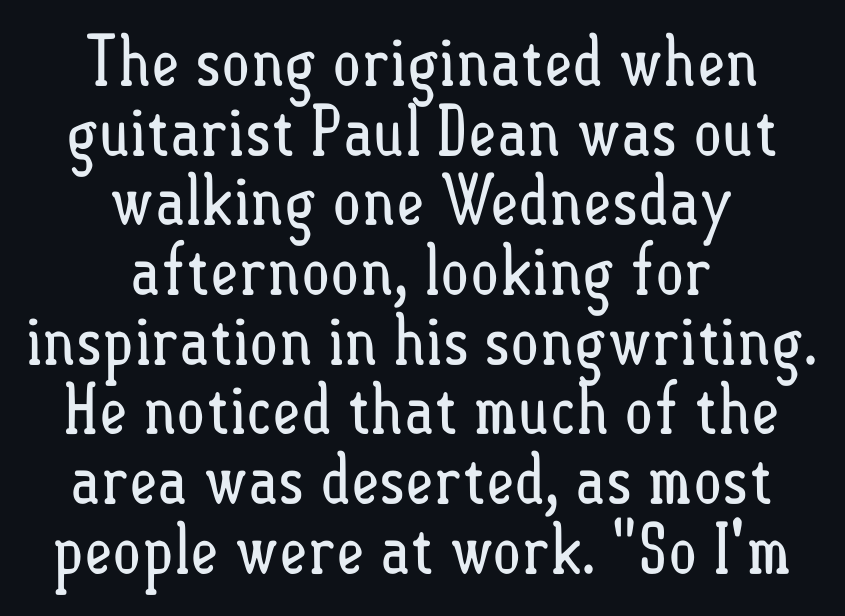
{"italic": "no", "bold": "no", "weight": "regular", "width": "condensed", "stroke_contrast": "low", "x_height": "small", "monospaced": "no", "underline": "no", "align": "center", "line_spacing": "tight", "line_spacing_ratio": 1.01, "letter_spacing": "normal", "letter_spacing_em": 0.0, "glyph_px": 69}
